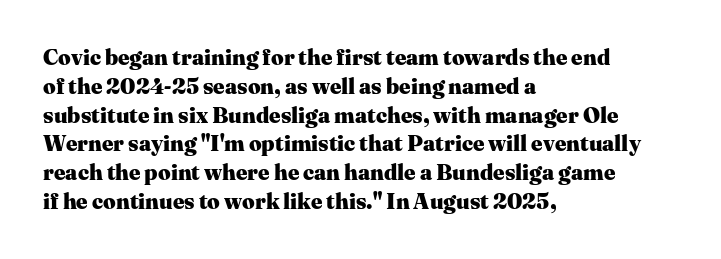
The rows are spaced the way most documents space them. Its strokes are broad and dark, the hallmark of bold type. Posture: upright roman. A bare baseline throughout the passage.
